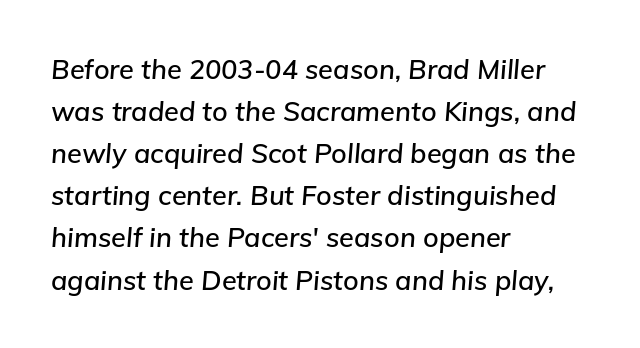
{"italic": "yes", "lean": "right", "slant_degrees": 5, "underline": "no", "align": "left", "line_spacing": "normal", "line_spacing_ratio": 1.56, "letter_spacing": "normal", "letter_spacing_em": 0.0, "glyph_px": 27}
